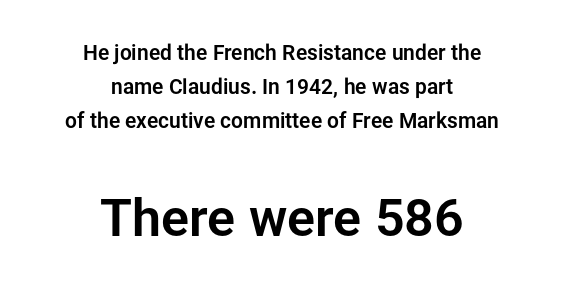
{"serif": "no", "italic": "no", "width": "normal", "stroke_contrast": "low", "x_height": "medium", "monospaced": "no", "underline": "no", "align": "center", "line_spacing": "normal", "line_spacing_ratio": 1.63, "letter_spacing": "normal", "letter_spacing_em": 0.0, "larger_block": "second", "size_ratio": 2.48, "glyph_px": 52}
